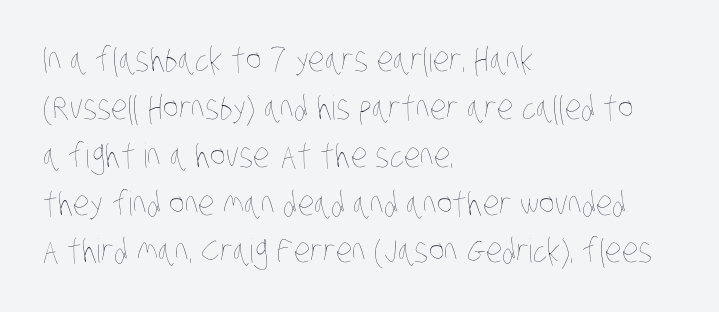
{"bold": "no", "weight": "thin", "width": "condensed", "stroke_contrast": "low", "x_height": "large", "monospaced": "no", "underline": "no", "align": "left", "line_spacing": "normal", "line_spacing_ratio": 1.45, "letter_spacing": "normal", "letter_spacing_em": 0.0, "glyph_px": 33}
